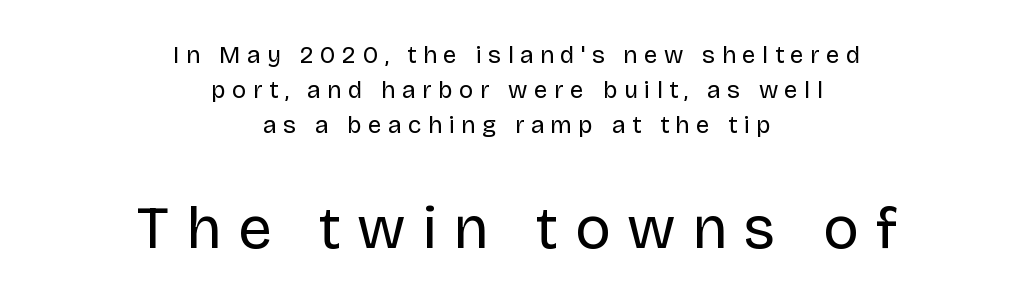
Q: Is the text bold? A: No.
Q: Is the text italic (slanted)? A: No, it is upright.
Q: Is the typeface a serif or a sans-serif typeface? A: Sans-serif.
Q: Is the text underlined? A: No.
Q: How is the paragraph aligned? A: Centered.
Q: Is the spacing between letters normal or unusually wide? A: Unusually wide.
Q: Is the spacing between lines tight, normal or loose? A: Normal.
Q: Which block of text is set in a larger size, the first (top) or the second (bottom)? A: The second (bottom) one.
Q: Width (condensed, normal, or wide)? A: Normal.
Q: Stroke contrast? A: Low.
Q: x-height? A: Large.
Q: Monospaced? A: No.
